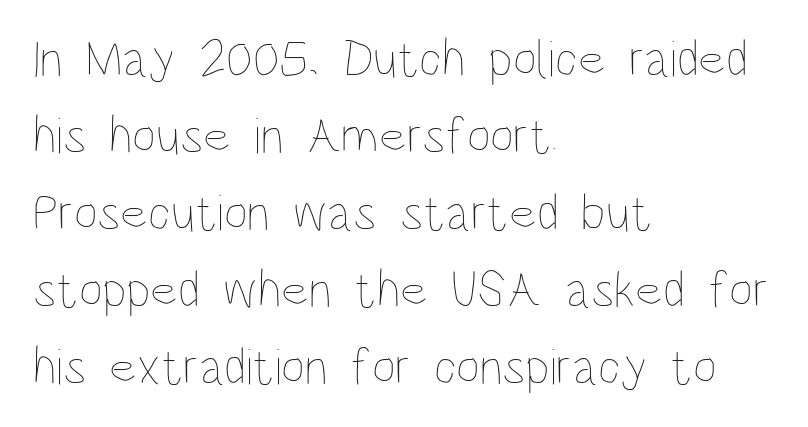
The specimen omits any rule beneath the text block's lines. The lettering stays uniformly vertical, giving the passage a roman look. Stroke mass is kept to a normal reading level or below. The letters advance in unequal steps, a hallmark of proportional type. The designer left line spacing at the default. Letter spacing: default.
